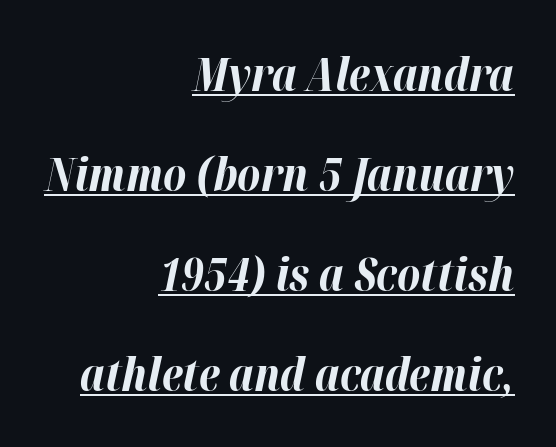
The axis of the letterforms is tilted away from vertical. Has an underline been added? It has. Compared with typical paragraphs, the rows here are farther apart. Each letter keeps its own natural width here, so spacing adapts to shape. The horizontal fit of the characters is conventional and even. Line ends are locked; line starts wander.
